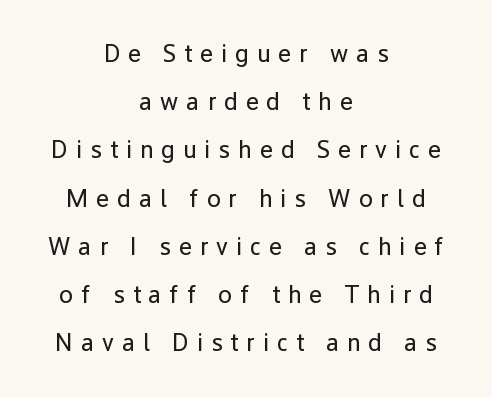
Ink coverage per letter is moderate at most. The whitespace from short lines is split evenly between both sides. The string is rendered with underlining switched off. Rendered with straight, roman letterforms. The rendering inserts visible extra space after every character. Whoever set this chose breathing room over compactness in the vertical rhythm.
